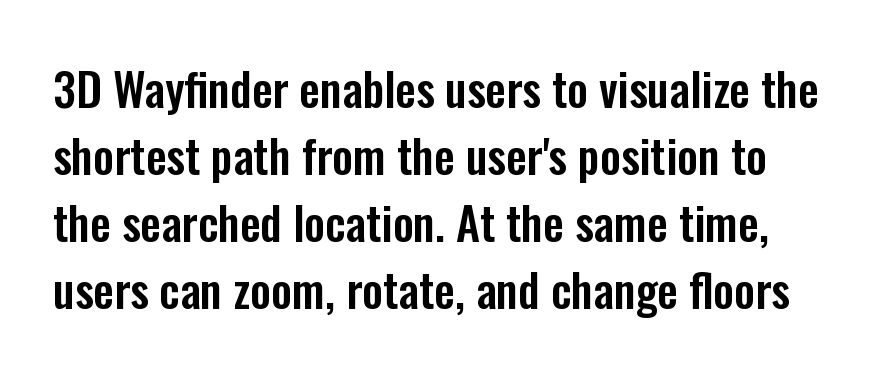
The image shows 46 px condensed sans-serif type, upright; set normal line spacing (1.46x), normal letter spacing, not underlined; low stroke contrast and a medium x-height.
